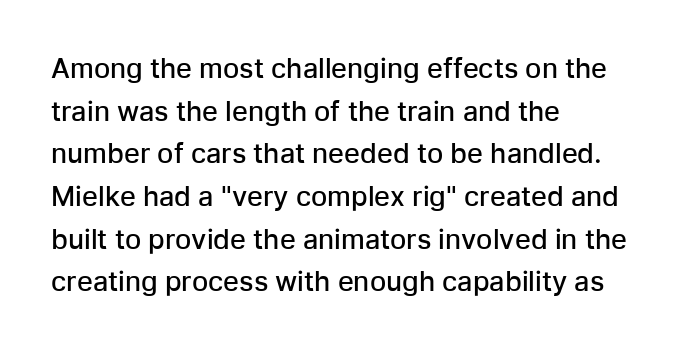
{"italic": "no", "bold": "semi", "underline": "no", "align": "left", "line_spacing": "normal", "line_spacing_ratio": 1.58, "letter_spacing": "normal", "letter_spacing_em": 0.0, "glyph_px": 27}
